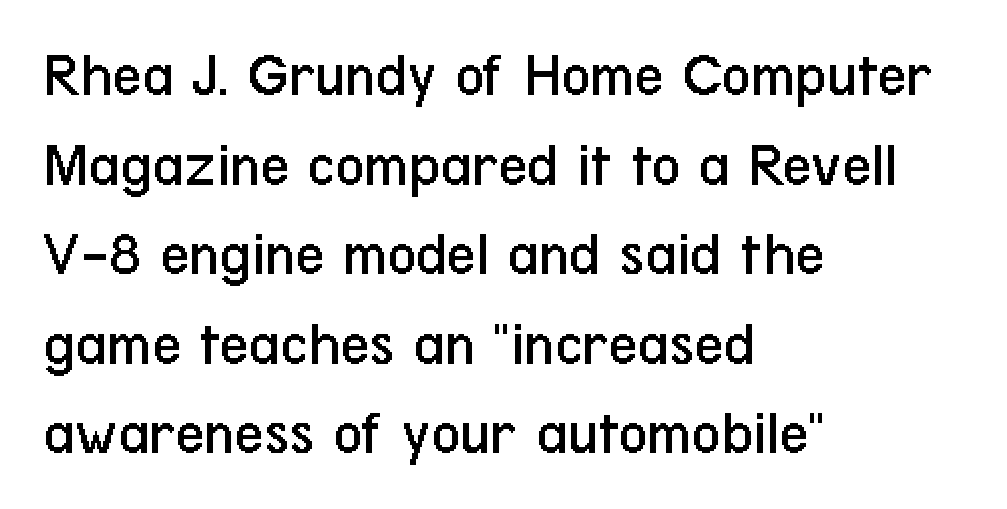
{"serif": "no", "italic": "no", "bold": "no", "weight": "regular", "width": "condensed", "stroke_contrast": "low", "x_height": "medium", "monospaced": "no", "underline": "no", "align": "left", "line_spacing": "normal", "line_spacing_ratio": 1.4, "letter_spacing": "normal", "letter_spacing_em": 0.0, "glyph_px": 64}
